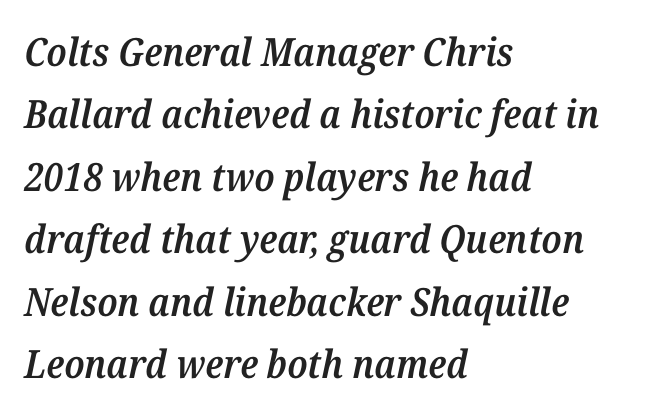
The image shows 39 px semibold serif type, italic (leaning right); set left-aligned, normal line spacing (1.6x), normal letter spacing, not underlined; medium stroke contrast and a medium x-height.
